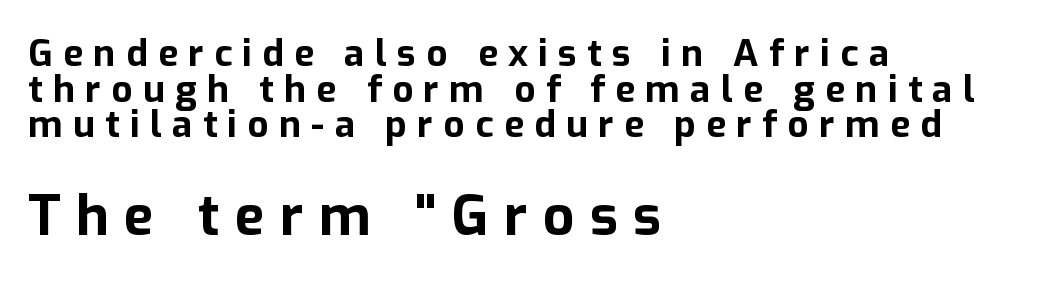
Q: Is the text bold? A: Yes.
Q: Is the text italic (slanted)? A: No, it is upright.
Q: Is the typeface a serif or a sans-serif typeface? A: Sans-serif.
Q: Is the text underlined? A: No.
Q: How is the paragraph aligned? A: Left-aligned.
Q: Is the spacing between letters normal or unusually wide? A: Unusually wide.
Q: Is the spacing between lines tight, normal or loose? A: Tight.
Q: Which block of text is set in a larger size, the first (top) or the second (bottom)? A: The second (bottom) one.
Q: Width (condensed, normal, or wide)? A: Normal.
Q: Stroke contrast? A: Low.
Q: x-height? A: Medium.
Q: Monospaced? A: No.
